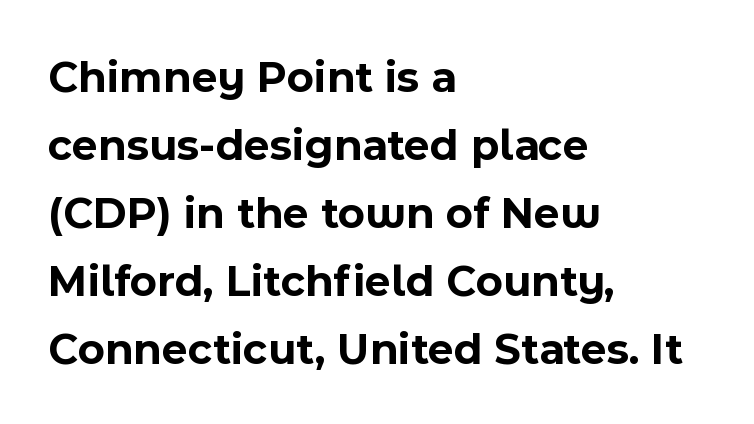
Q: Is the text bold? A: Yes.
Q: Is the text italic (slanted)? A: No, it is upright.
Q: Is the typeface a serif or a sans-serif typeface? A: Sans-serif.
Q: Is the text underlined? A: No.
Q: How is the paragraph aligned? A: Left-aligned.
Q: Is the spacing between letters normal or unusually wide? A: Normal.
Q: Is the spacing between lines tight, normal or loose? A: Normal.
Q: Width (condensed, normal, or wide)? A: Normal.
Q: x-height? A: Medium.
Q: Monospaced? A: No.
